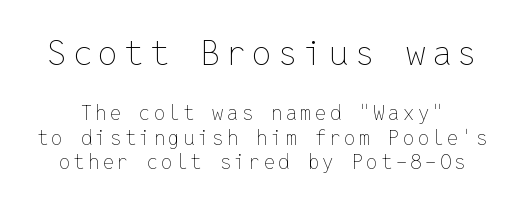
This sample uses an upright cut, with every glyph sitting square on the baseline. No chunkiness to these letters — they're not bold. The earlier block is typeset at a bigger size than the later block. Looks like terminal output: every glyph gets an equal slot.
